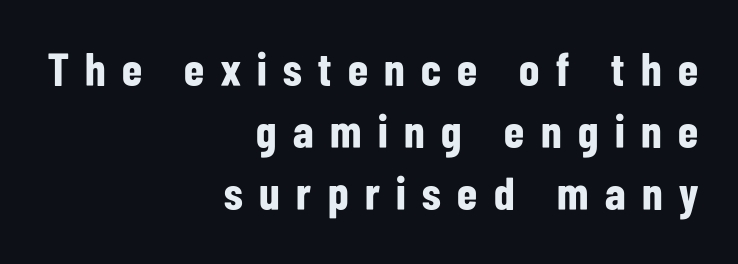
The gap between lines stays unmarked. Students, observe: this is what conventionally led text looks like. Vertical strokes here are truly vertical. Does the weight exceed regular? Yes, all the way to bold. Observe the absence of serifs on each vertical stroke in this sample.
